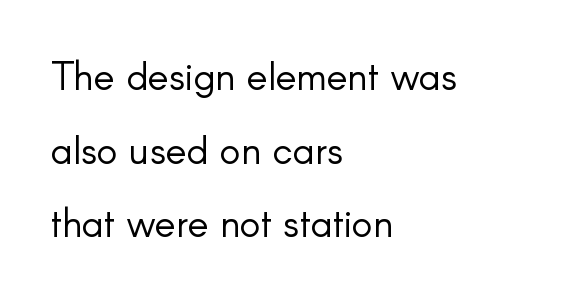
Q: Is the text bold? A: No.
Q: Is the text italic (slanted)? A: No, it is upright.
Q: Is the typeface a serif or a sans-serif typeface? A: Sans-serif.
Q: Is the text underlined? A: No.
Q: How is the paragraph aligned? A: Left-aligned.
Q: Is the spacing between letters normal or unusually wide? A: Normal.
Q: Width (condensed, normal, or wide)? A: Normal.
Q: Stroke contrast? A: Low.
Q: x-height? A: Small.
Q: Monospaced? A: No.
